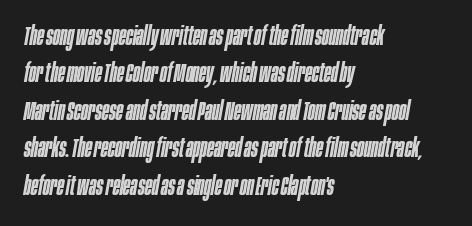
The characters look somewhat weighty, a semibold short of true bold. Notice how descenders clear the ascenders below comfortably — that's standard leading. Is the block centered? No — it sits flush against the left margin. Tracking value appears to be zero — textbook default spacing.
